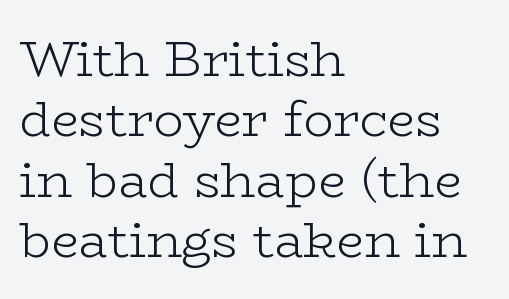
{"serif": "yes", "italic": "no", "bold": "no", "weight": "light", "width": "wide", "stroke_contrast": "low", "x_height": "medium", "monospaced": "no", "underline": "no", "align": "left", "line_spacing_ratio": 1.21, "letter_spacing": "normal", "letter_spacing_em": 0.0, "glyph_px": 50}
